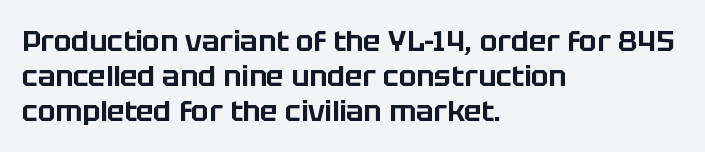
The image shows 29 px sans-serif type, upright; set left-aligned, line spacing 1.2x, normal letter spacing, not underlined; low stroke contrast and a large x-height.
